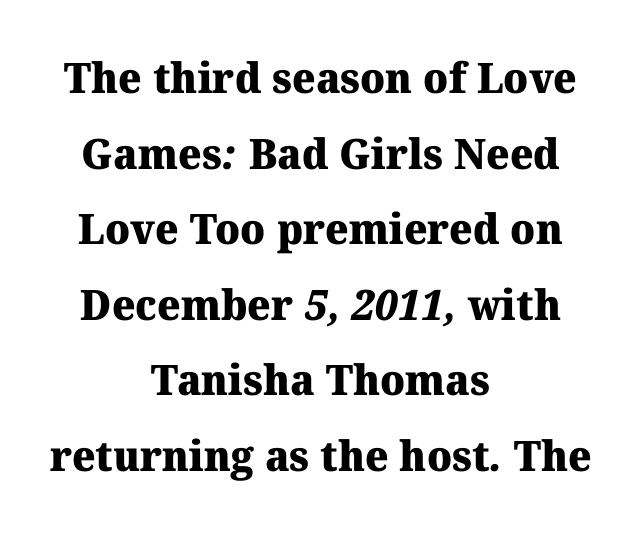
Q: Is the text bold? A: Yes.
Q: Is the typeface a serif or a sans-serif typeface? A: Serif.
Q: Is the text underlined? A: No.
Q: How is the paragraph aligned? A: Centered.
Q: Is the spacing between letters normal or unusually wide? A: Normal.
Q: Width (condensed, normal, or wide)? A: Normal.
Q: Stroke contrast? A: Medium.
Q: x-height? A: Medium.
Q: Monospaced? A: No.
